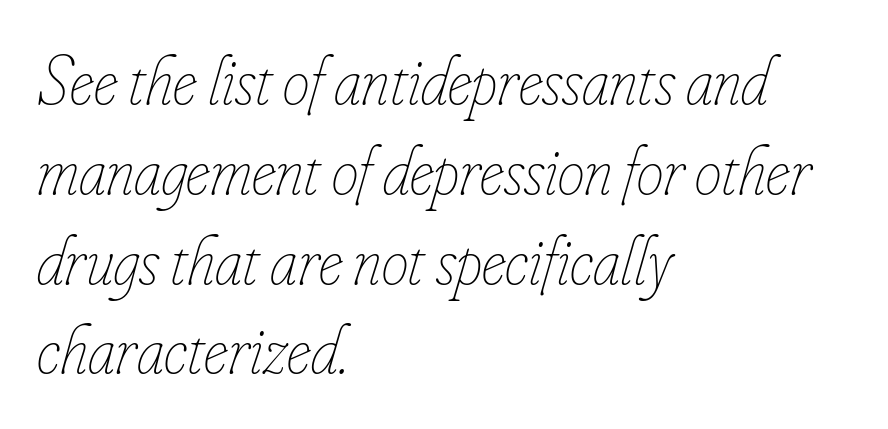
The image shows 68 px thin, condensed type, italic (leaning right); set left-aligned, normal line spacing (1.32x), normal letter spacing, not underlined; low stroke contrast and a small x-height.
